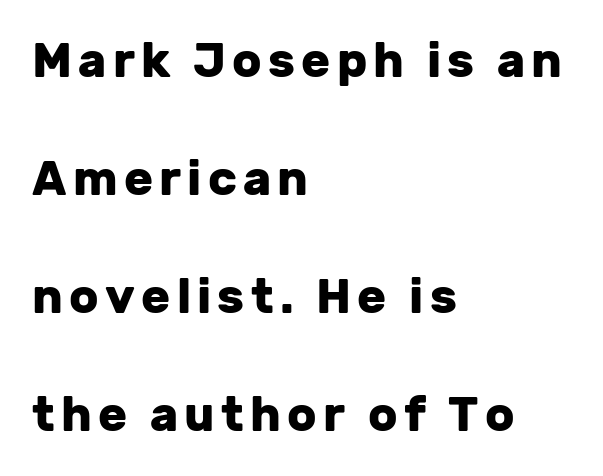
The image shows 48 px heavy sans-serif type, upright; set left-aligned, loose line spacing (2.46x), not underlined; low stroke contrast and a medium x-height.
